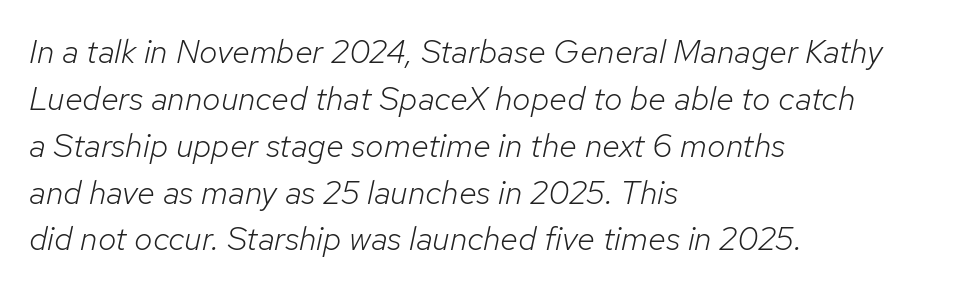
The image shows 33 px light type, italic (leaning right); set left-aligned, normal line spacing (1.42x), normal letter spacing, not underlined; low stroke contrast and a medium x-height.
